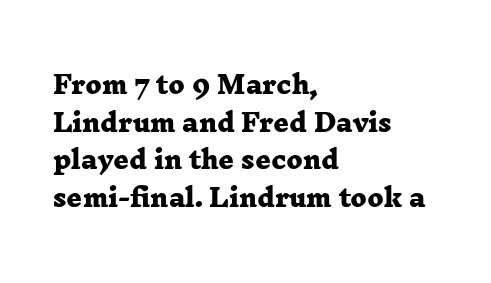
The image shows 24 px bold type; set left-aligned, normal line spacing (1.57x), normal letter spacing, not underlined.
